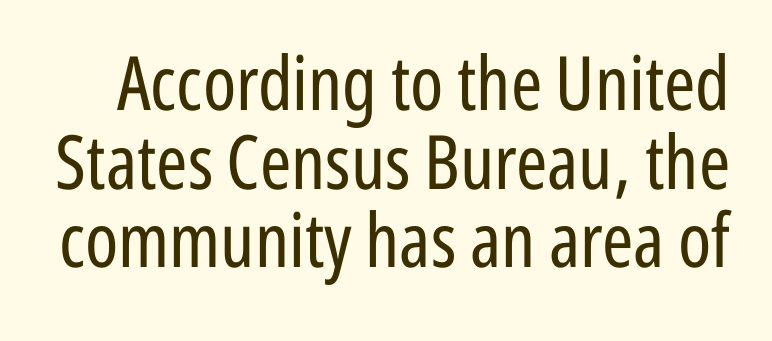
You could barely slide anything between these rows. This is not heavy type; no bold has been used. The passage shown is typed in a proportional face where columns would drift. Is there any slant? The stems are plumb. The letters carry no serifs — their stems end cleanly without finishing strokes. You could call the tracking neutral — neither tight nor loose.
